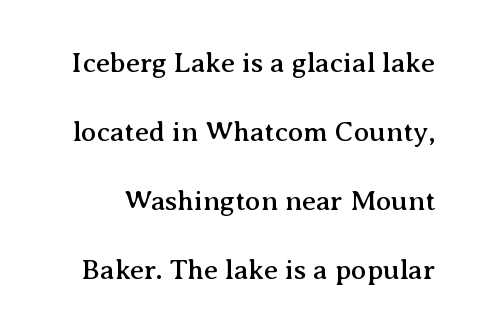
{"serif": "yes", "italic": "no", "width": "normal", "stroke_contrast": "medium", "x_height": "medium", "monospaced": "no", "underline": "no", "line_spacing": "loose", "line_spacing_ratio": 2.47, "letter_spacing": "normal", "letter_spacing_em": 0.0, "glyph_px": 28}
